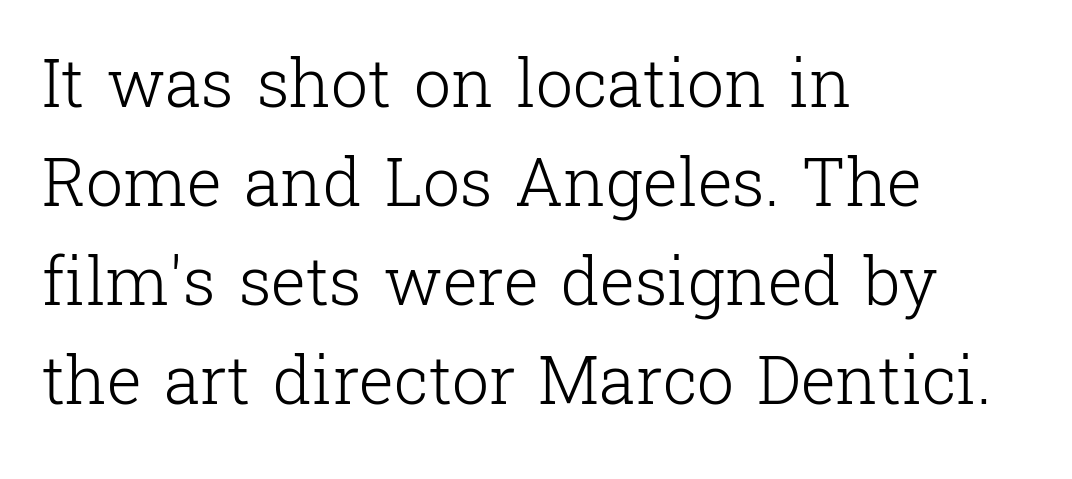
{"serif": "yes", "italic": "no", "bold": "no", "weight": "light", "width": "normal", "stroke_contrast": "low", "x_height": "medium", "monospaced": "no", "underline": "no", "align": "left", "line_spacing": "normal", "line_spacing_ratio": 1.5, "letter_spacing": "normal", "letter_spacing_em": 0.0, "glyph_px": 66}
